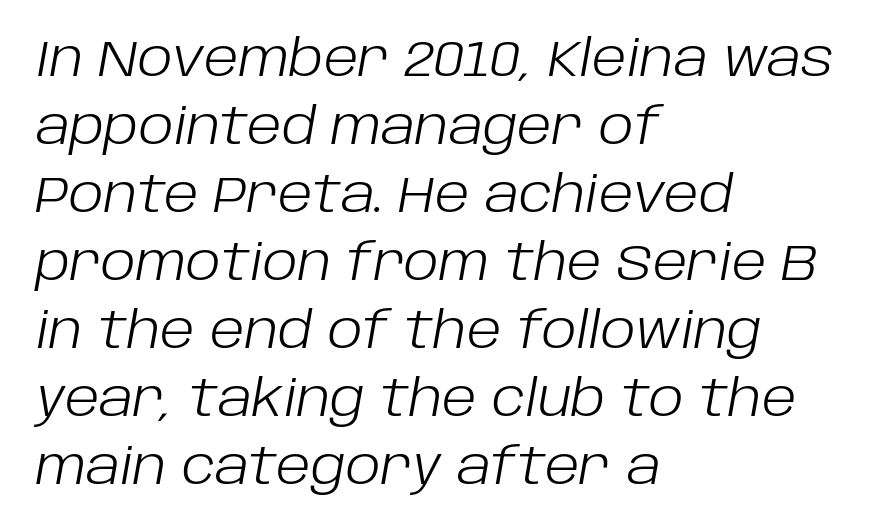
The rendering uses a moderate line-height, typical for paragraphs. Think of a printed novel: that variable character pitch is what you see here. Teacher's note: observe the even left margin — that is flush-left alignment. Descenders hang freely into open space.
